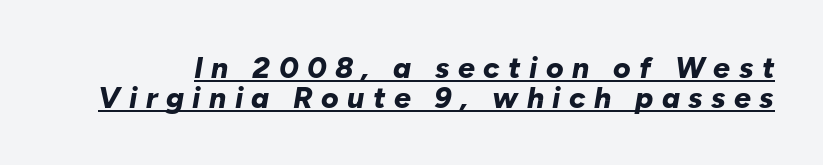
{"italic": "yes", "lean": "right", "slant_degrees": 10, "bold": "yes", "weight": "bold", "width": "normal", "stroke_contrast": "low", "x_height": "medium", "monospaced": "no", "underline": "yes", "line_spacing": "tight", "line_spacing_ratio": 0.99, "letter_spacing": "wide", "letter_spacing_em": 0.28, "glyph_px": 30}
